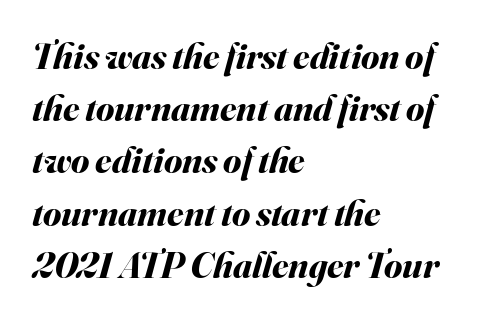
The line-height multiplier appears to be the usual default. Bold? Absolutely — the strokes are thick and heavy. The face used here has a pronounced slope to its letters. Unmarked baselines from the first word to the last. The passage is arranged the way most books set body copy — flush left. This sample uses plain, unmodified letter spacing.
